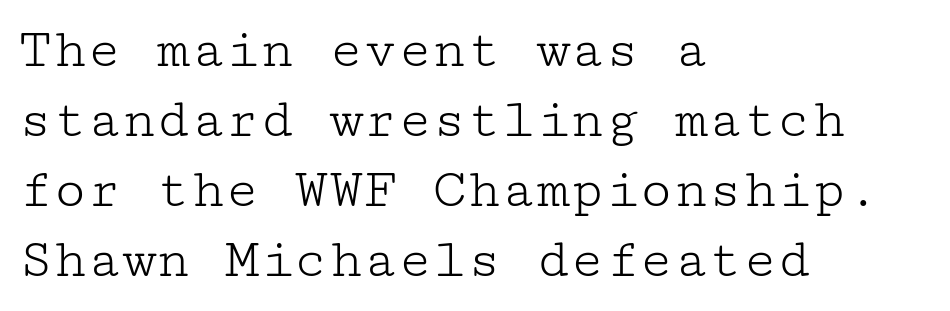
The rag falls on the right side of this text block. Look at the bottom of the vertical strokes: they flare into serifs here. Bold? No — there's no thickening of the strokes. This rendering features lettering with no underline.
